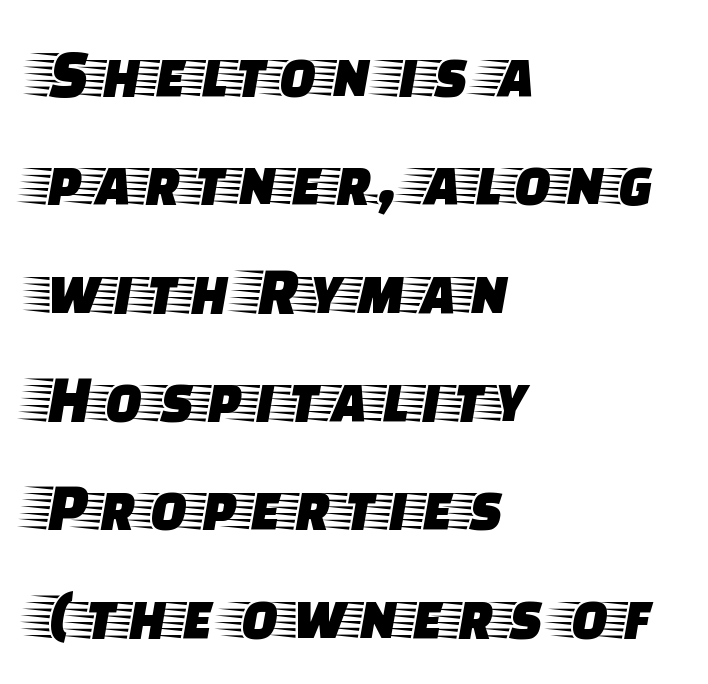
The image shows 69 px wide serif type; set left-aligned, normal line spacing (1.57x), normal letter spacing, not underlined; low stroke contrast and a large x-height.
